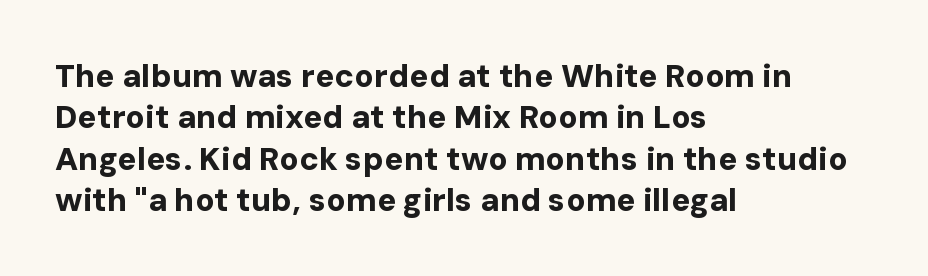
Q: Is the text bold? A: Yes.
Q: Is the text italic (slanted)? A: No, it is upright.
Q: Is the typeface a serif or a sans-serif typeface? A: Sans-serif.
Q: Is the text underlined? A: No.
Q: How is the paragraph aligned? A: Left-aligned.
Q: Is the spacing between letters normal or unusually wide? A: Normal.
Q: Is the spacing between lines tight, normal or loose? A: Normal.
Q: Width (condensed, normal, or wide)? A: Normal.
Q: Stroke contrast? A: Low.
Q: x-height? A: Medium.
Q: Monospaced? A: No.
